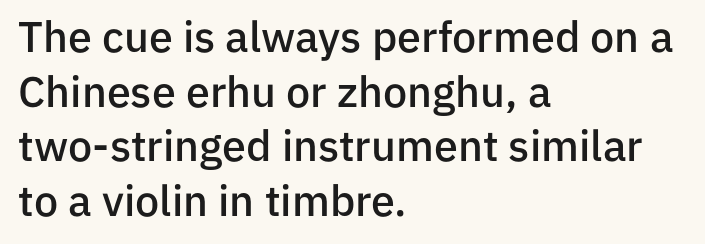
Typesetter's note: demi weight, one step under bold. A clean baseline with only descenders dipping below it. Examine the stroke ends and you'll find no serifs. This rendering leaves character spacing at its baseline value. Every stem runs plumb, perpendicular to the baseline. These lines are rendered in a variable-pitch font.
